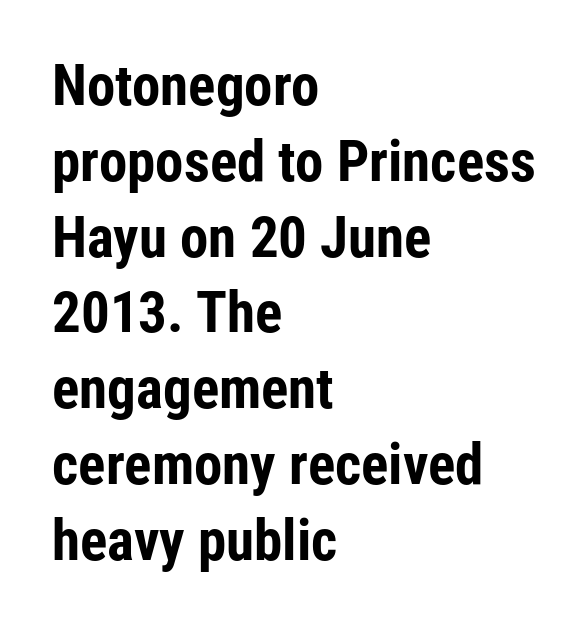
Q: Is the text bold? A: Yes.
Q: Is the text italic (slanted)? A: No, it is upright.
Q: Is the typeface a serif or a sans-serif typeface? A: Sans-serif.
Q: Is the text underlined? A: No.
Q: How is the paragraph aligned? A: Left-aligned.
Q: Is the spacing between letters normal or unusually wide? A: Normal.
Q: Is the spacing between lines tight, normal or loose? A: Normal.
Q: Width (condensed, normal, or wide)? A: Condensed.
Q: Stroke contrast? A: Low.
Q: x-height? A: Medium.
Q: Monospaced? A: No.
